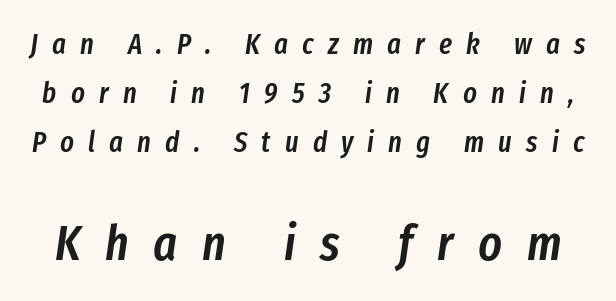
Q: Is the text bold? A: Semi-bold.
Q: Is the text italic (slanted)? A: Yes, it leans right by about 8 degrees.
Q: Is the text underlined? A: No.
Q: Is the spacing between letters normal or unusually wide? A: Unusually wide.
Q: Is the spacing between lines tight, normal or loose? A: Normal.
Q: Which block of text is set in a larger size, the first (top) or the second (bottom)? A: The second (bottom) one.
Q: Width (condensed, normal, or wide)? A: Condensed.
Q: Stroke contrast? A: Low.
Q: x-height? A: Medium.
Q: Monospaced? A: No.
